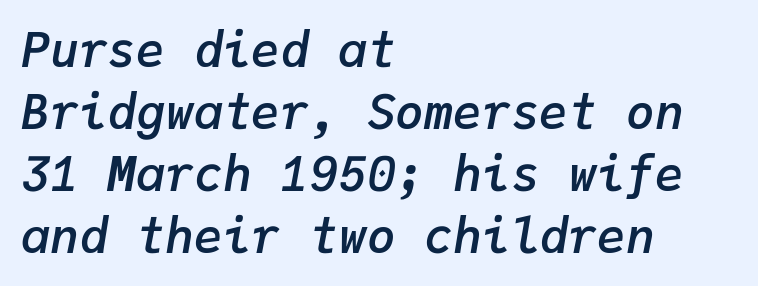
The glyphs look as if they've been sheared to an angle. The zone under the glyphs is completely vacant. The letters march in equal steps, a hallmark of fixed-pitch type. Compared with typical body copy, the letter spacing here is the same.
